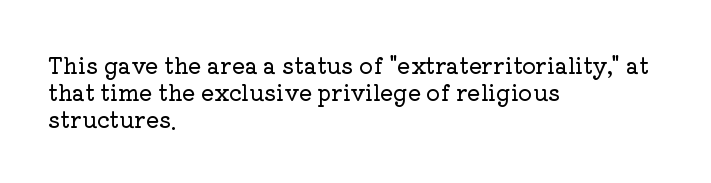
Is the block centered? No — it sits flush against the left margin. Beneath every word, the page is bare. What stands out about the letter spacing? Nothing — it is the standard amount. The lettering stays uniformly vertical, giving the passage a roman look.
